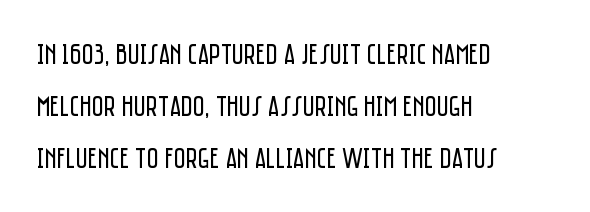
{"serif": "no", "italic": "no", "bold": "no", "weight": "regular", "width": "condensed", "stroke_contrast": "low", "x_height": "large", "monospaced": "no", "underline": "no", "align": "left", "line_spacing_ratio": 1.79, "letter_spacing": "normal", "letter_spacing_em": 0.0, "glyph_px": 29}
